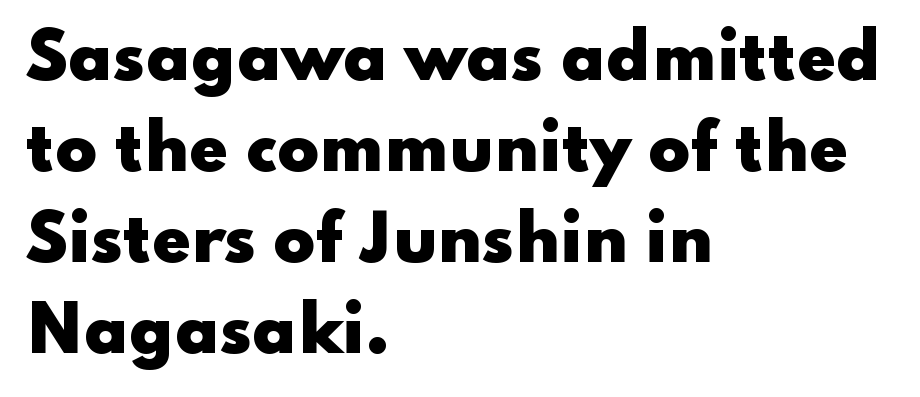
{"serif": "no", "italic": "no", "bold": "yes", "weight": "heavy", "width": "wide", "stroke_contrast": "low", "x_height": "small", "monospaced": "no", "underline": "no", "align": "left", "line_spacing": "normal", "line_spacing_ratio": 1.47, "letter_spacing": "normal", "letter_spacing_em": 0.0, "glyph_px": 62}
